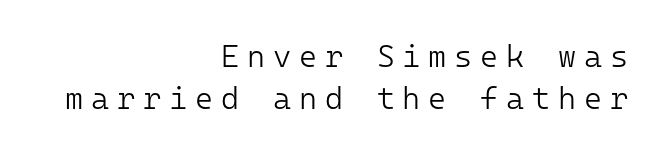
The image shows 31 px light sans-serif type, upright, monospaced; set right-aligned, normal line spacing (1.36x), unusually wide letter spacing (+0.25 em), not underlined; low stroke contrast and a medium x-height.
